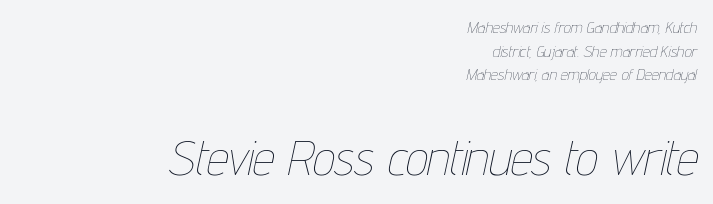
{"italic": "yes", "lean": "right", "slant_degrees": 12, "bold": "no", "weight": "thin", "width": "condensed", "stroke_contrast": "low", "x_height": "medium", "monospaced": "no", "underline": "no", "align": "right", "line_spacing": "normal", "line_spacing_ratio": 1.47, "letter_spacing": "normal", "letter_spacing_em": 0.0, "larger_block": "second", "size_ratio": 3.06, "glyph_px": 49}
